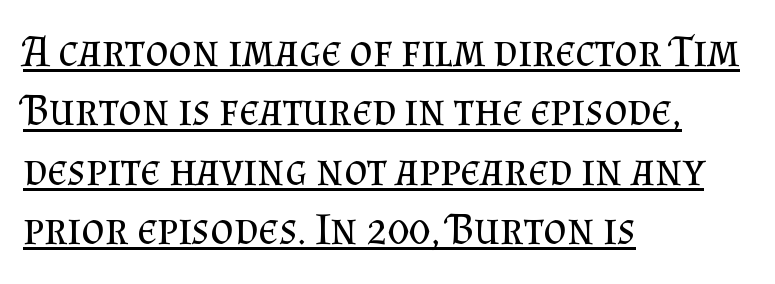
{"serif": "yes", "italic": "no", "bold": "no", "weight": "regular", "width": "normal", "stroke_contrast": "medium", "x_height": "small", "monospaced": "no", "underline": "yes", "align": "left", "line_spacing": "normal", "line_spacing_ratio": 1.32, "letter_spacing": "normal", "letter_spacing_em": 0.0, "glyph_px": 45}
